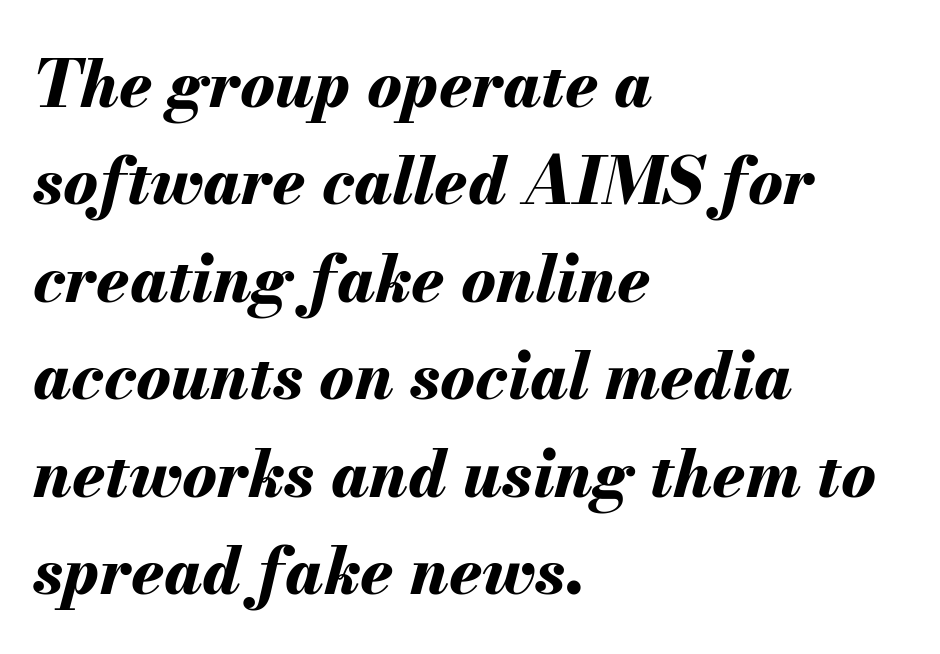
The image shows 65 px bold type, italic (leaning right); set left-aligned, normal line spacing (1.5x), normal letter spacing, not underlined; medium stroke contrast and a small x-height.
